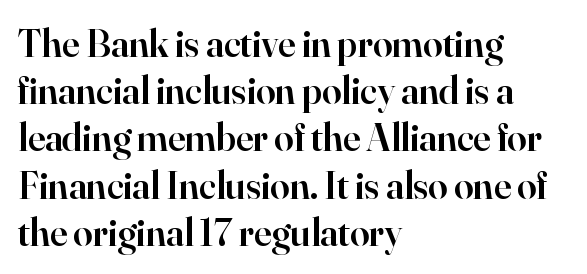
The image shows 39 px semibold serif type, upright; set left-aligned, line spacing 1.21x, normal letter spacing, not underlined; high stroke contrast and a small x-height.
